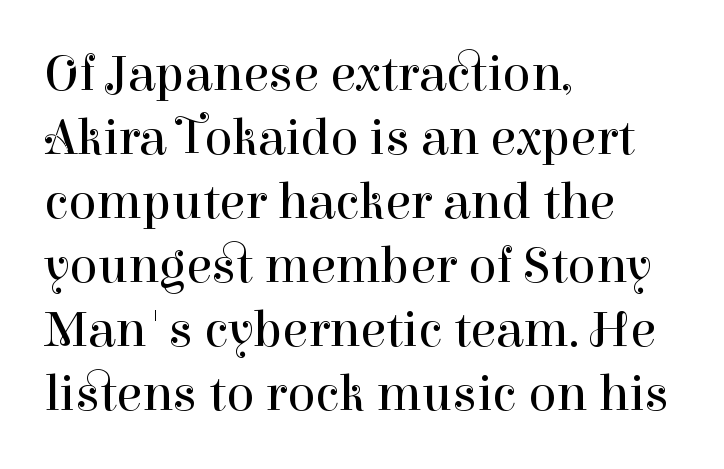
{"serif": "yes", "italic": "no", "bold": "no", "weight": "regular", "width": "normal", "stroke_contrast": "high", "x_height": "medium", "monospaced": "no", "underline": "no", "align": "left", "line_spacing_ratio": 1.23, "letter_spacing": "normal", "letter_spacing_em": 0.0, "glyph_px": 52}
